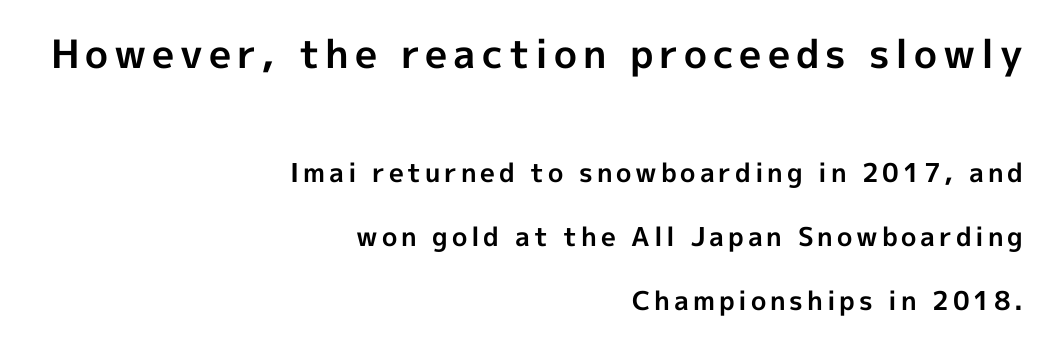
Q: Is the text bold? A: Yes.
Q: Is the text italic (slanted)? A: No, it is upright.
Q: Is the typeface a serif or a sans-serif typeface? A: Sans-serif.
Q: Is the text underlined? A: No.
Q: How is the paragraph aligned? A: Right-aligned.
Q: Is the spacing between lines tight, normal or loose? A: Loose.
Q: Which block of text is set in a larger size, the first (top) or the second (bottom)? A: The first (top) one.
Q: Width (condensed, normal, or wide)? A: Normal.
Q: x-height? A: Medium.
Q: Monospaced? A: No.
